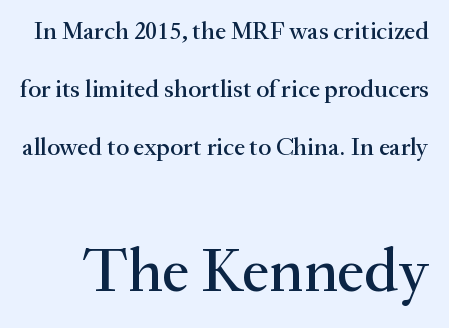
Q: Is the text italic (slanted)? A: No, it is upright.
Q: Is the typeface a serif or a sans-serif typeface? A: Serif.
Q: Is the text underlined? A: No.
Q: Is the spacing between letters normal or unusually wide? A: Normal.
Q: Is the spacing between lines tight, normal or loose? A: Loose.
Q: Which block of text is set in a larger size, the first (top) or the second (bottom)? A: The second (bottom) one.
Q: Width (condensed, normal, or wide)? A: Normal.
Q: Stroke contrast? A: Medium.
Q: x-height? A: Small.
Q: Monospaced? A: No.
